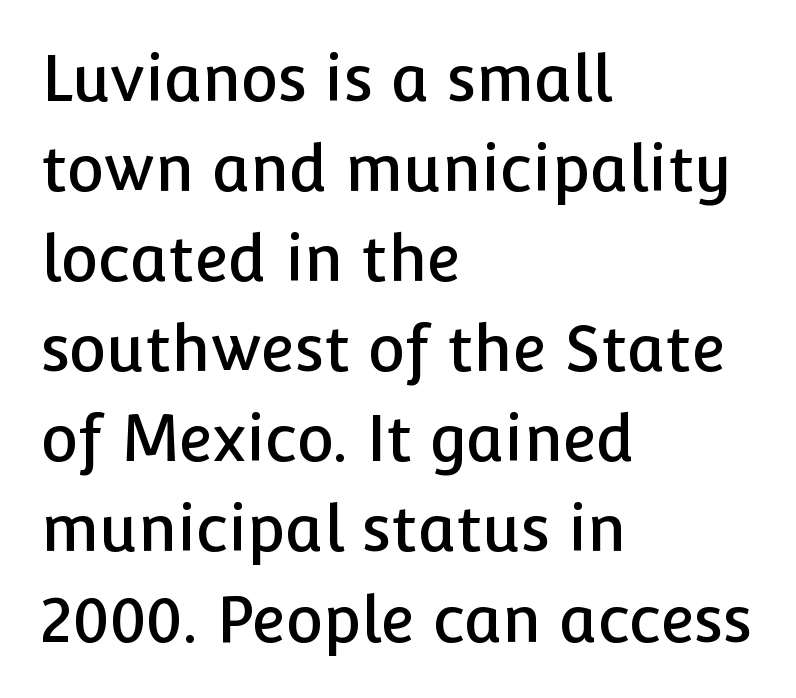
Q: Is the text italic (slanted)? A: No, it is upright.
Q: Is the typeface a serif or a sans-serif typeface? A: Sans-serif.
Q: Is the text underlined? A: No.
Q: How is the paragraph aligned? A: Left-aligned.
Q: Is the spacing between letters normal or unusually wide? A: Normal.
Q: Is the spacing between lines tight, normal or loose? A: Normal.
Q: Width (condensed, normal, or wide)? A: Normal.
Q: Stroke contrast? A: Low.
Q: x-height? A: Medium.
Q: Monospaced? A: No.
